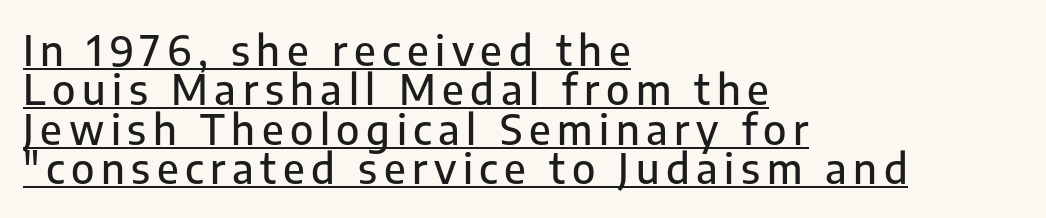
The text block is weighted toward the left margin, trailing off unevenly rightward. Emphasis is given by a line drawn under the lettering. The font family rendered here belongs to the sans-serif group. Is this a fixed-width face? No — the glyphs have proportional, varying widths. You can tell it's not italic because the verticals are truly vertical.
